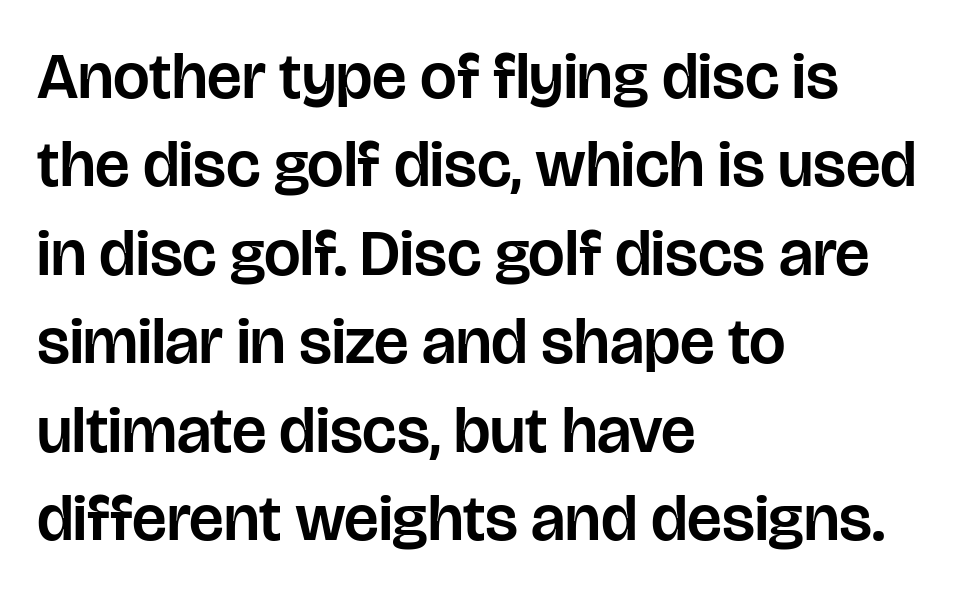
Q: Is the text italic (slanted)? A: No, it is upright.
Q: Is the typeface a serif or a sans-serif typeface? A: Sans-serif.
Q: Is the text underlined? A: No.
Q: How is the paragraph aligned? A: Left-aligned.
Q: Is the spacing between letters normal or unusually wide? A: Normal.
Q: Is the spacing between lines tight, normal or loose? A: Normal.
Q: Width (condensed, normal, or wide)? A: Normal.
Q: Stroke contrast? A: Low.
Q: x-height? A: Large.
Q: Monospaced? A: No.
